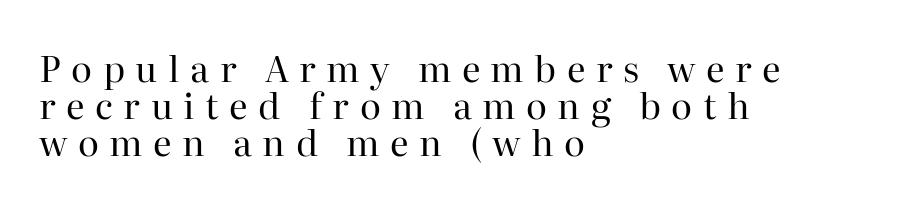
Q: Is the text bold? A: No.
Q: Is the text italic (slanted)? A: No, it is upright.
Q: Is the typeface a serif or a sans-serif typeface? A: Serif.
Q: Is the text underlined? A: No.
Q: How is the paragraph aligned? A: Left-aligned.
Q: Is the spacing between letters normal or unusually wide? A: Unusually wide.
Q: Is the spacing between lines tight, normal or loose? A: Tight.
Q: Width (condensed, normal, or wide)? A: Normal.
Q: Stroke contrast? A: High.
Q: x-height? A: Medium.
Q: Monospaced? A: No.
